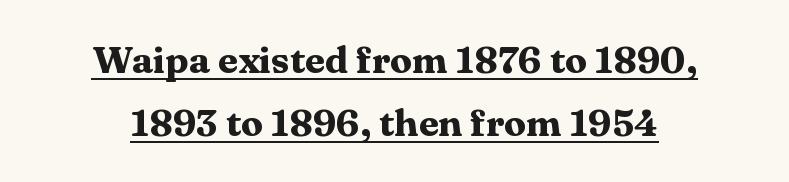
{"serif": "yes", "italic": "no", "bold": "yes", "weight": "heavy", "width": "wide", "stroke_contrast": "medium", "x_height": "medium", "monospaced": "no", "underline": "yes", "align": "center", "line_spacing": "normal", "line_spacing_ratio": 1.69, "letter_spacing": "normal", "letter_spacing_em": 0.0, "glyph_px": 37}
